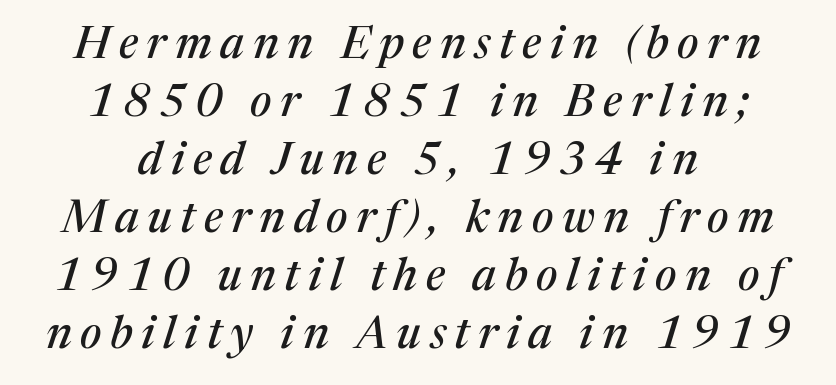
The image shows 45 px serif type, italic (leaning right); set centered, normal line spacing (1.29x), not underlined; medium stroke contrast and a medium x-height.
